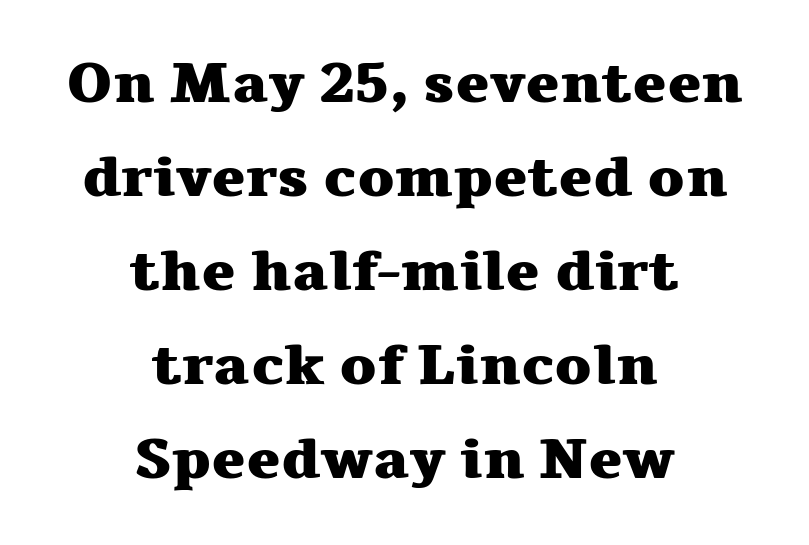
Q: Is the text bold? A: Yes.
Q: Is the text italic (slanted)? A: No, it is upright.
Q: Is the typeface a serif or a sans-serif typeface? A: Serif.
Q: Is the text underlined? A: No.
Q: How is the paragraph aligned? A: Centered.
Q: Is the spacing between letters normal or unusually wide? A: Normal.
Q: Is the spacing between lines tight, normal or loose? A: Normal.
Q: Width (condensed, normal, or wide)? A: Wide.
Q: Stroke contrast? A: Medium.
Q: x-height? A: Medium.
Q: Monospaced? A: No.
